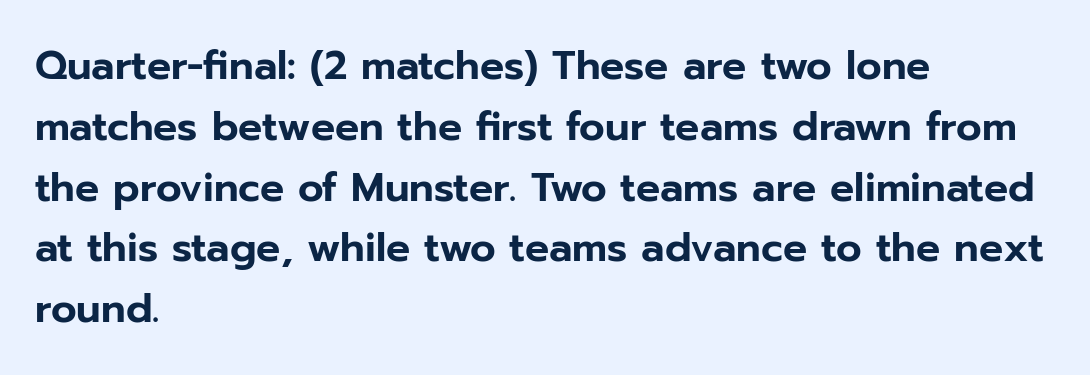
This sample uses plain, unmodified letter spacing. Stroke terminals: plain, sans-serif. Whoever set this chose a conventional vertical rhythm. In terms of posture, this sample is upright.
